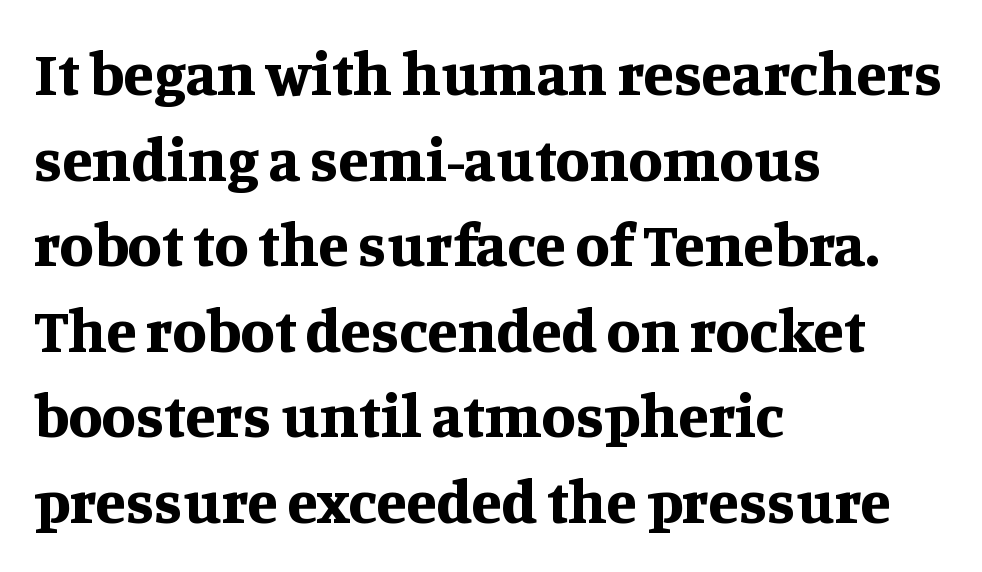
Q: Is the text bold? A: Yes.
Q: Is the text italic (slanted)? A: No, it is upright.
Q: Is the typeface a serif or a sans-serif typeface? A: Serif.
Q: Is the text underlined? A: No.
Q: How is the paragraph aligned? A: Left-aligned.
Q: Is the spacing between letters normal or unusually wide? A: Normal.
Q: Is the spacing between lines tight, normal or loose? A: Normal.
Q: Width (condensed, normal, or wide)? A: Normal.
Q: Stroke contrast? A: Medium.
Q: x-height? A: Large.
Q: Monospaced? A: No.
